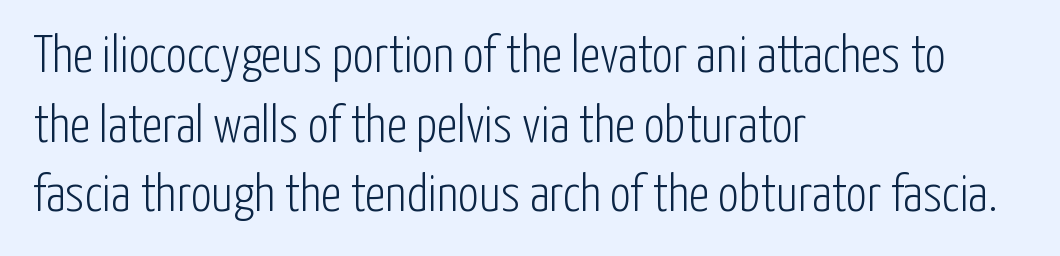
The horizontal fit of the characters is conventional and even. Underline: absent. On a weight scale, this lands at 450 or below. Vertical strokes here are truly vertical.
